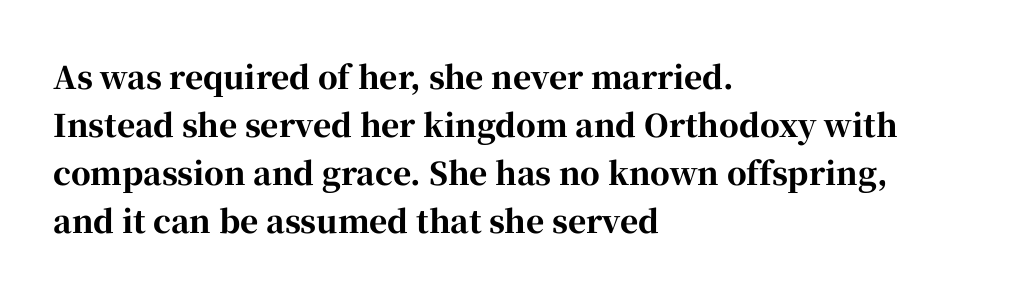
Q: Is the text bold? A: Yes.
Q: Is the text italic (slanted)? A: No, it is upright.
Q: Is the typeface a serif or a sans-serif typeface? A: Serif.
Q: Is the text underlined? A: No.
Q: How is the paragraph aligned? A: Left-aligned.
Q: Is the spacing between letters normal or unusually wide? A: Normal.
Q: Is the spacing between lines tight, normal or loose? A: Normal.
Q: Width (condensed, normal, or wide)? A: Normal.
Q: Stroke contrast? A: High.
Q: x-height? A: Medium.
Q: Monospaced? A: No.
